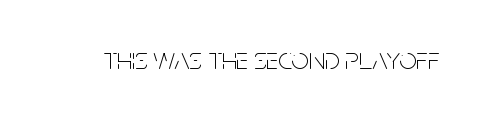
Q: Is the text bold? A: No.
Q: Is the text italic (slanted)? A: No, it is upright.
Q: Is the typeface a serif or a sans-serif typeface? A: Sans-serif.
Q: Is the text underlined? A: No.
Q: Is the spacing between letters normal or unusually wide? A: Normal.
Q: Width (condensed, normal, or wide)? A: Condensed.
Q: Stroke contrast? A: Low.
Q: x-height? A: Large.
Q: Monospaced? A: No.
